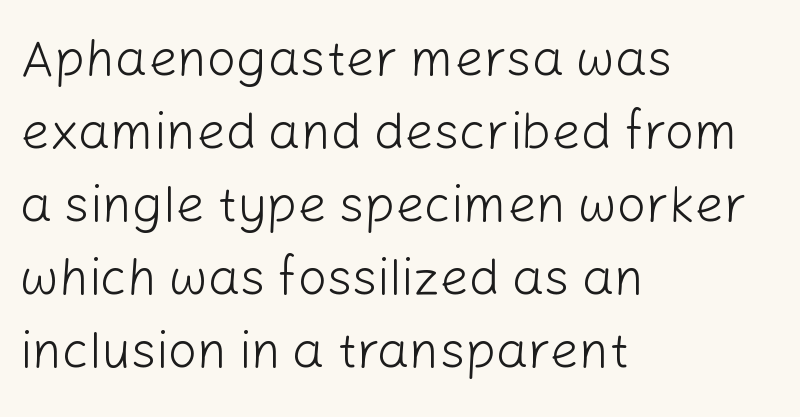
Q: Is the text bold? A: No.
Q: Is the text italic (slanted)? A: No, it is upright.
Q: Is the typeface a serif or a sans-serif typeface? A: Sans-serif.
Q: Is the text underlined? A: No.
Q: How is the paragraph aligned? A: Left-aligned.
Q: Is the spacing between letters normal or unusually wide? A: Normal.
Q: Is the spacing between lines tight, normal or loose? A: Normal.
Q: Width (condensed, normal, or wide)? A: Normal.
Q: Stroke contrast? A: Low.
Q: x-height? A: Medium.
Q: Monospaced? A: No.
